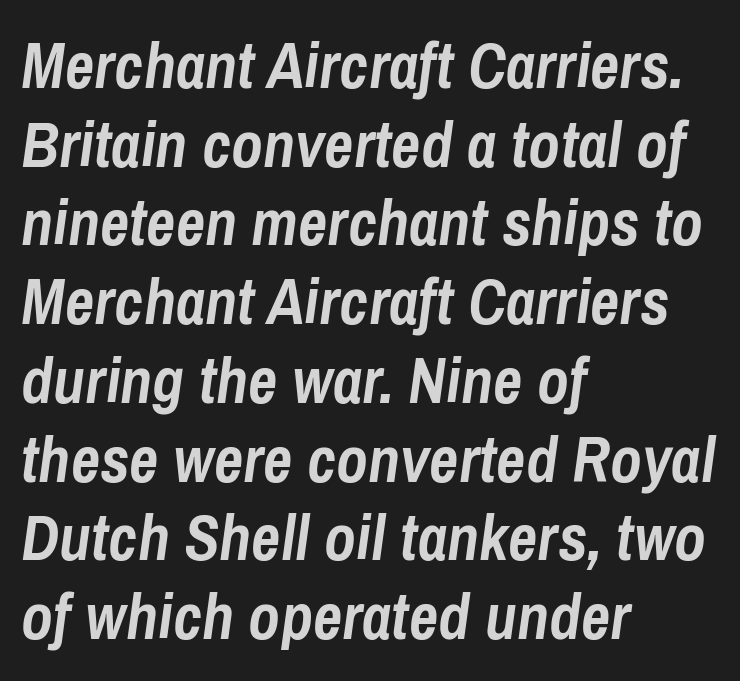
Q: Is the text bold? A: Yes.
Q: Is the text italic (slanted)? A: Yes, it leans right by about 8 degrees.
Q: Is the text underlined? A: No.
Q: How is the paragraph aligned? A: Left-aligned.
Q: Is the spacing between letters normal or unusually wide? A: Normal.
Q: Width (condensed, normal, or wide)? A: Condensed.
Q: Stroke contrast? A: Low.
Q: x-height? A: Medium.
Q: Monospaced? A: No.
